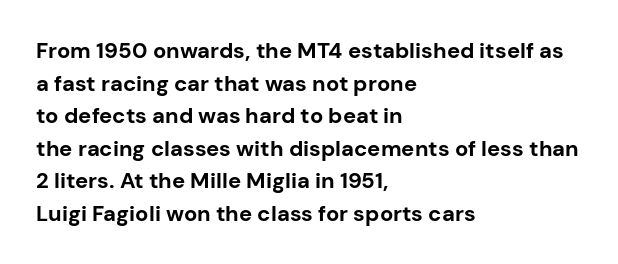
The letters stand straight up with perfectly vertical stems. Vertical spacing — default. Beneath every word, the page is bare. Typeset ragged right — the left edge is the straight one.
